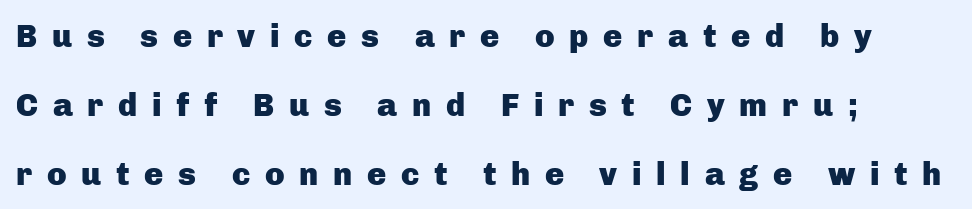
Horizontally, the lines are justified to the leading edge only. Looks like regular typesetting: each glyph gets only the width it needs. Look at the tracking — it's clearly loosened, letters drifting apart. Compared with typical paragraphs, the rows here are farther apart. Compared with an ordinary text face, these strokes are far heavier — a full bold.
